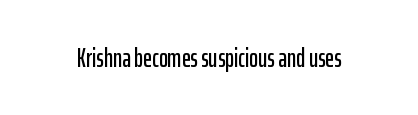
Q: Is the text italic (slanted)? A: No, it is upright.
Q: Is the text underlined? A: No.
Q: Is the spacing between letters normal or unusually wide? A: Normal.
